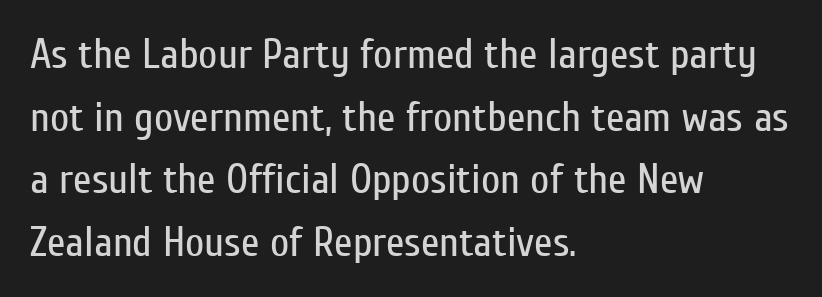
{"serif": "no", "italic": "no", "bold": "no", "weight": "regular", "width": "condensed", "stroke_contrast": "low", "x_height": "medium", "monospaced": "no", "underline": "no", "align": "left", "line_spacing": "normal", "line_spacing_ratio": 1.49, "letter_spacing": "normal", "letter_spacing_em": 0.0, "glyph_px": 42}
